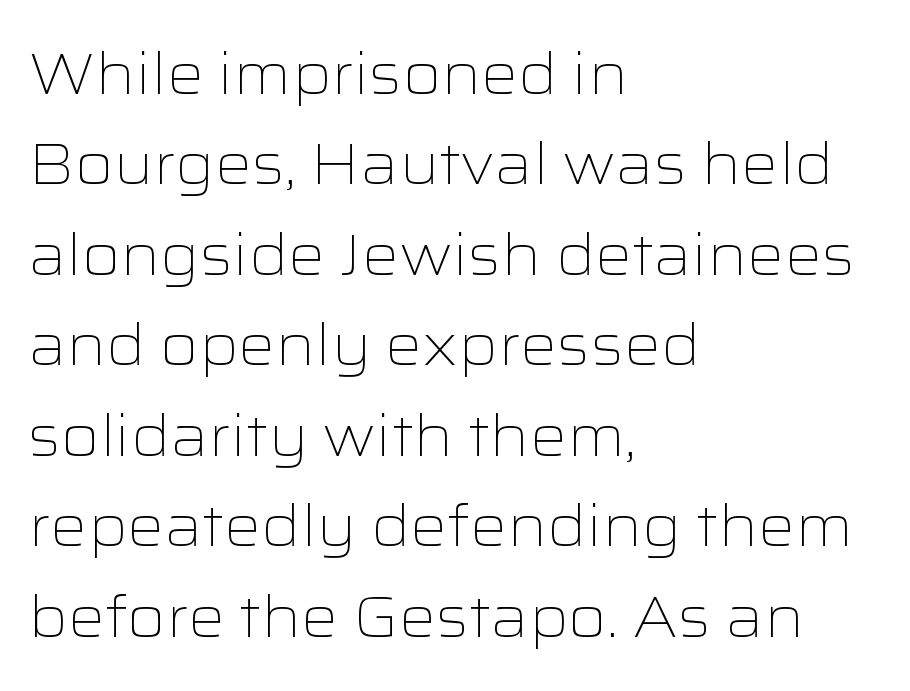
The image shows 58 px light, wide sans-serif type, upright; set left-aligned, normal line spacing (1.56x), normal letter spacing, not underlined; low stroke contrast and a medium x-height.
